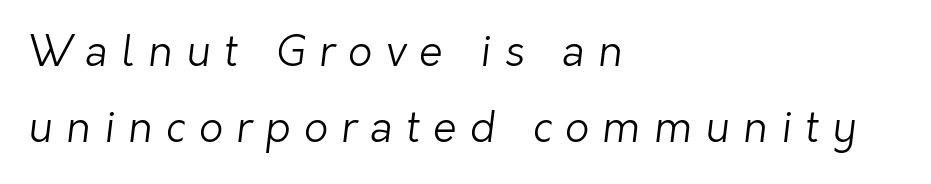
Q: Is the text bold? A: No.
Q: Is the typeface a serif or a sans-serif typeface? A: Sans-serif.
Q: Is the text underlined? A: No.
Q: How is the paragraph aligned? A: Left-aligned.
Q: Is the spacing between letters normal or unusually wide? A: Unusually wide.
Q: Width (condensed, normal, or wide)? A: Normal.
Q: Stroke contrast? A: Low.
Q: x-height? A: Medium.
Q: Monospaced? A: No.
